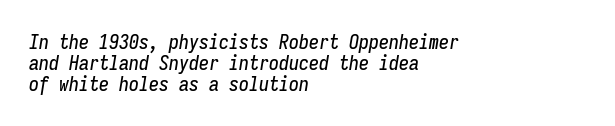
Q: Is the text italic (slanted)? A: Yes, it leans right by about 9 degrees.
Q: Is the text underlined? A: No.
Q: How is the paragraph aligned? A: Left-aligned.
Q: Is the spacing between letters normal or unusually wide? A: Normal.
Q: Is the spacing between lines tight, normal or loose? A: Tight.
